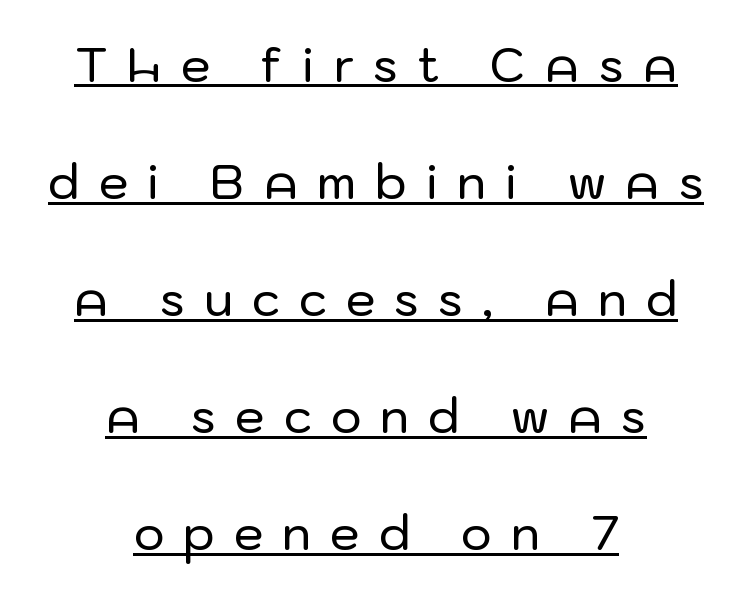
{"serif": "no", "italic": "no", "width": "normal", "stroke_contrast": "low", "x_height": "medium", "monospaced": "no", "underline": "yes", "align": "center", "line_spacing": "loose", "line_spacing_ratio": 2.49, "letter_spacing": "wide", "letter_spacing_em": 0.41, "glyph_px": 47}
